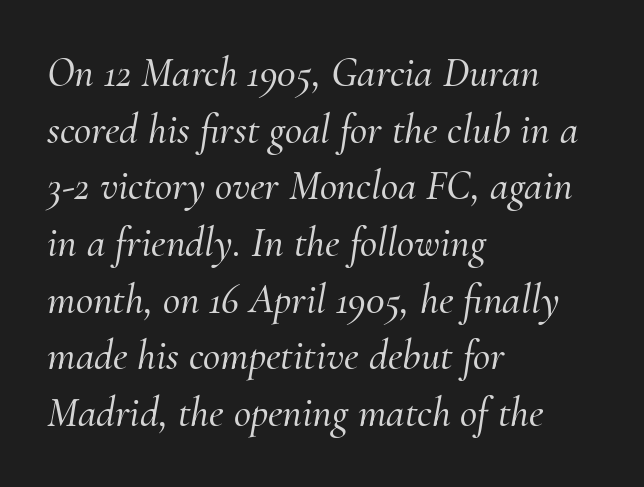
{"serif": "yes", "italic": "yes", "lean": "right", "slant_degrees": 10, "width": "normal", "stroke_contrast": "medium", "x_height": "small", "monospaced": "no", "underline": "no", "align": "left", "line_spacing": "normal", "line_spacing_ratio": 1.35, "letter_spacing": "normal", "letter_spacing_em": 0.0, "glyph_px": 42}
